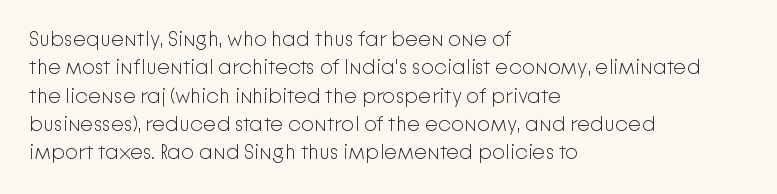
Q: Is the text bold? A: No.
Q: Is the text italic (slanted)? A: No, it is upright.
Q: Is the text underlined? A: No.
Q: How is the paragraph aligned? A: Left-aligned.
Q: Is the spacing between letters normal or unusually wide? A: Normal.
Q: Is the spacing between lines tight, normal or loose? A: Normal.
